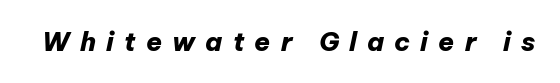
Q: Is the text bold? A: Yes.
Q: Is the text italic (slanted)? A: Yes, it leans right by about 12 degrees.
Q: Is the text underlined? A: No.
Q: Is the spacing between letters normal or unusually wide? A: Unusually wide.
